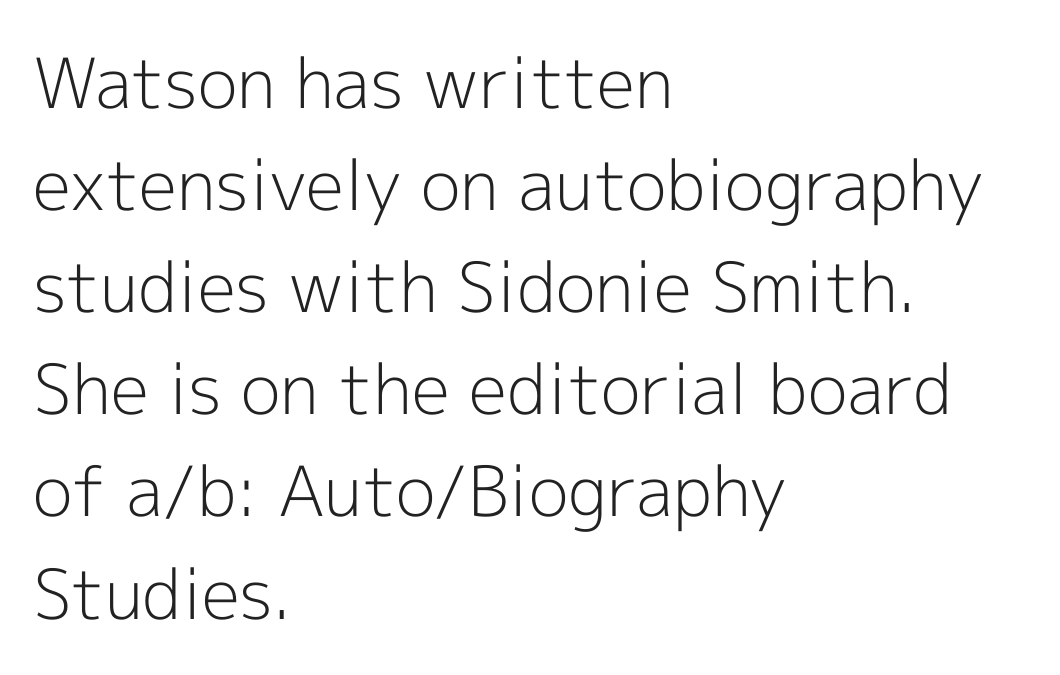
{"serif": "no", "italic": "no", "bold": "no", "weight": "light", "width": "normal", "x_height": "medium", "monospaced": "no", "underline": "no", "align": "left", "line_spacing": "normal", "line_spacing_ratio": 1.48, "letter_spacing": "normal", "letter_spacing_em": 0.0, "glyph_px": 69}
